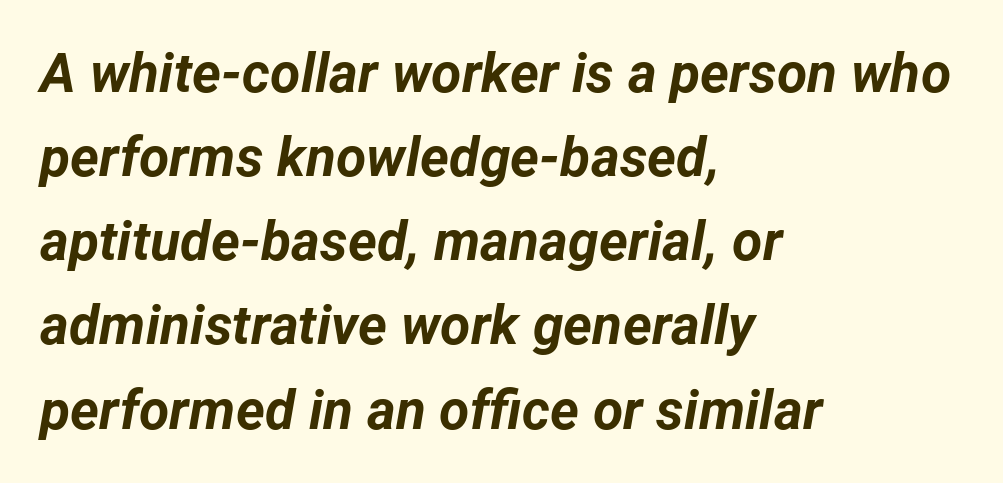
The image shows 55 px bold type, italic (leaning right); set left-aligned, normal line spacing (1.53x), normal letter spacing, not underlined; low stroke contrast and a medium x-height.
